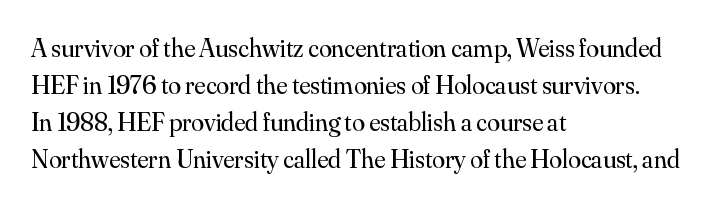
Rule under the text: the space is simply empty. The tracking reads as untouched default to a designer's eye. Compared with a typical body face, this is equally light or lighter still. A student would call this left alignment; a typographer would say flush left, rag right. The rows are spaced the way most documents space them.
